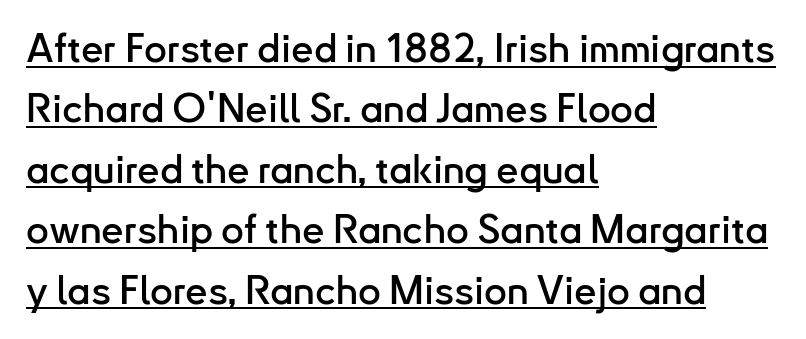
This sample has the flowing, uneven cadence of proportional lettering. The letters sit at their default tracking, neither squeezed nor spread. A typesetter would call this leading conventional body-copy spacing. The glyphs in this specimen are sans serif.
